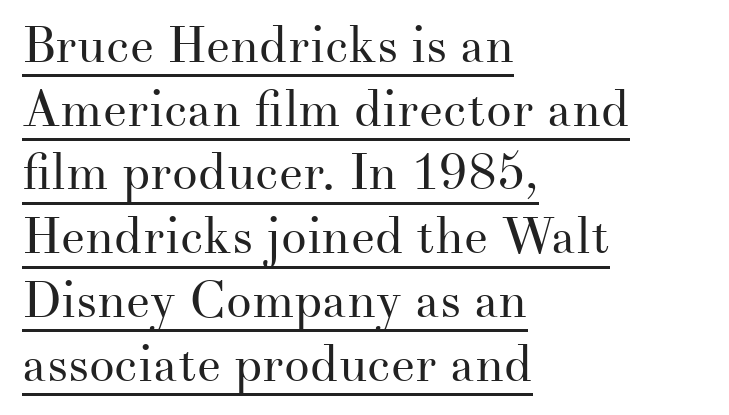
The image shows 51 px regular-weight serif type, upright; set left-aligned, normal line spacing (1.25x), normal letter spacing, underlined; medium stroke contrast and a small x-height.
